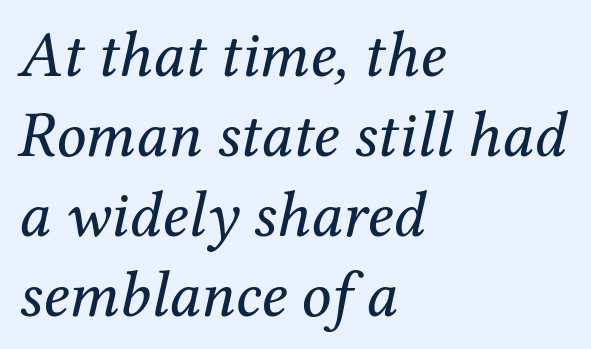
Is the type slanted? Yes — the strokes lean at a clear angle. The space directly below the letters is spotless. Do the characters align in a grid? No, the font is proportional. Does the copy run flush right? No — it runs flush left. Counters stay open thanks to moderate or lighter strokes.
